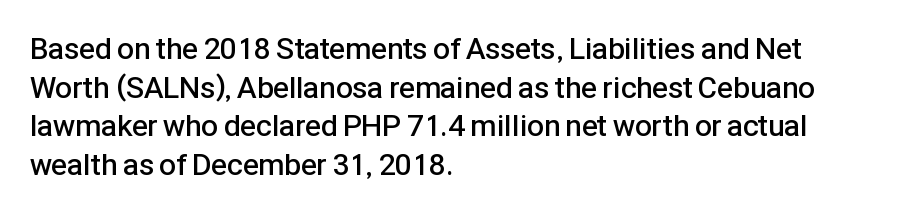
Horizontal alignment here is leftward, the default for most running prose. Observe the ordinary spacing: letters are neighbours, not strangers. This sample uses an upright cut, with every glyph sitting square on the baseline. Character widths vary here, with narrow letters taking less room than wide ones. These words are printed semibold, heavier than regular yet not bold.
